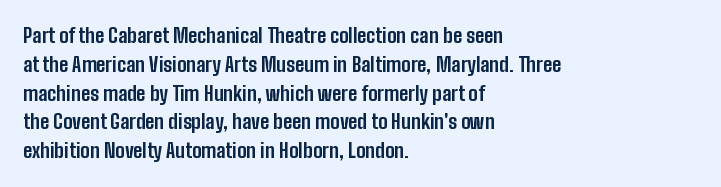
{"italic": "no", "bold": "yes", "underline": "no", "align": "left", "line_spacing": "normal", "line_spacing_ratio": 1.44, "letter_spacing": "normal", "letter_spacing_em": 0.0, "glyph_px": 20}
